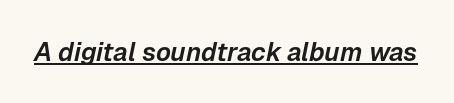
Q: Is the text italic (slanted)? A: Yes, it leans right by about 12 degrees.
Q: Is the text underlined? A: Yes.
Q: Is the spacing between letters normal or unusually wide? A: Normal.
